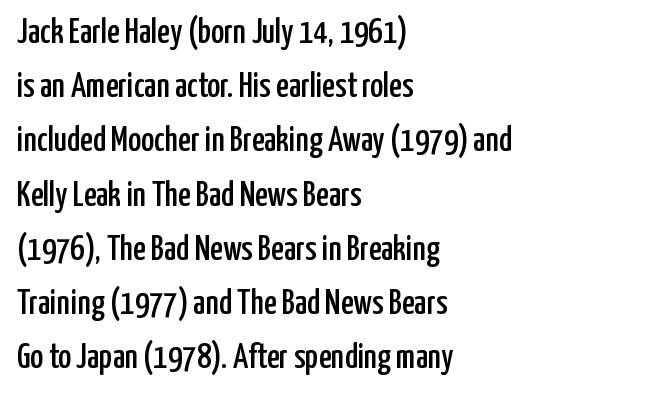
A typesetter would call this leading conventional body-copy spacing. What kind of face is this? One without serifs — a sans. Characters follow at the spacing the type designer built in. Visually the block forms a straight wall on the left and a jagged coastline on the right. The space directly below the letters is spotless. The type sits square on the baseline with zero lean.
